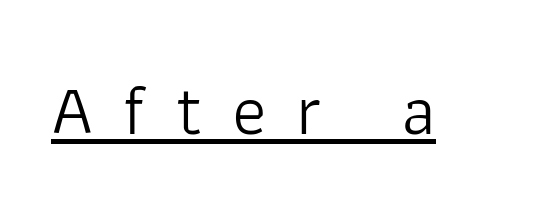
Q: Is the text bold? A: No.
Q: Is the text italic (slanted)? A: No, it is upright.
Q: Is the typeface a serif or a sans-serif typeface? A: Sans-serif.
Q: Is the text underlined? A: Yes.
Q: Is the spacing between letters normal or unusually wide? A: Unusually wide.
Q: Width (condensed, normal, or wide)? A: Normal.
Q: Stroke contrast? A: Low.
Q: x-height? A: Medium.
Q: Monospaced? A: No.
